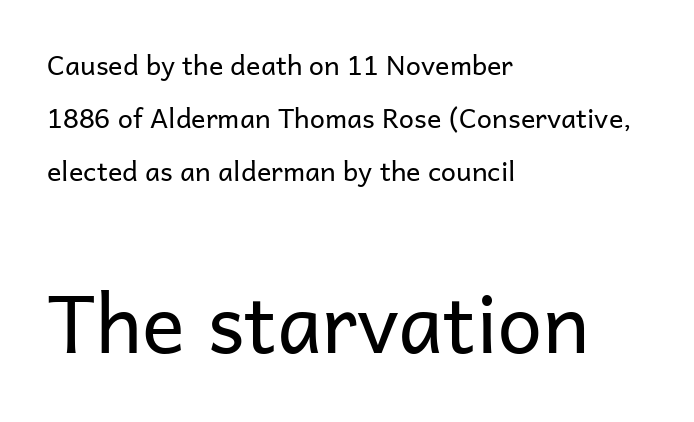
Q: Is the text bold? A: No.
Q: Is the text italic (slanted)? A: No, it is upright.
Q: Is the typeface a serif or a sans-serif typeface? A: Sans-serif.
Q: Is the text underlined? A: No.
Q: How is the paragraph aligned? A: Left-aligned.
Q: Is the spacing between letters normal or unusually wide? A: Normal.
Q: Is the spacing between lines tight, normal or loose? A: Loose.
Q: Which block of text is set in a larger size, the first (top) or the second (bottom)? A: The second (bottom) one.
Q: Width (condensed, normal, or wide)? A: Normal.
Q: Stroke contrast? A: Low.
Q: x-height? A: Medium.
Q: Monospaced? A: No.
